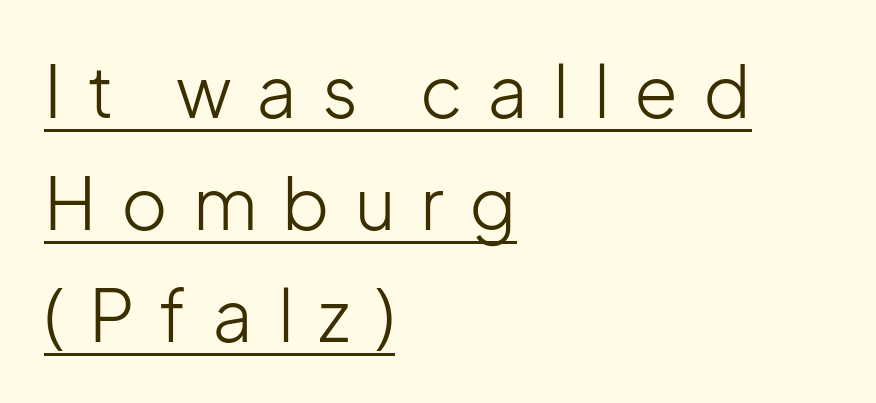
Q: Is the text bold? A: No.
Q: Is the text italic (slanted)? A: No, it is upright.
Q: Is the typeface a serif or a sans-serif typeface? A: Sans-serif.
Q: Is the text underlined? A: Yes.
Q: How is the paragraph aligned? A: Left-aligned.
Q: Is the spacing between letters normal or unusually wide? A: Unusually wide.
Q: Is the spacing between lines tight, normal or loose? A: Normal.
Q: Width (condensed, normal, or wide)? A: Normal.
Q: Stroke contrast? A: Low.
Q: x-height? A: Medium.
Q: Monospaced? A: No.
